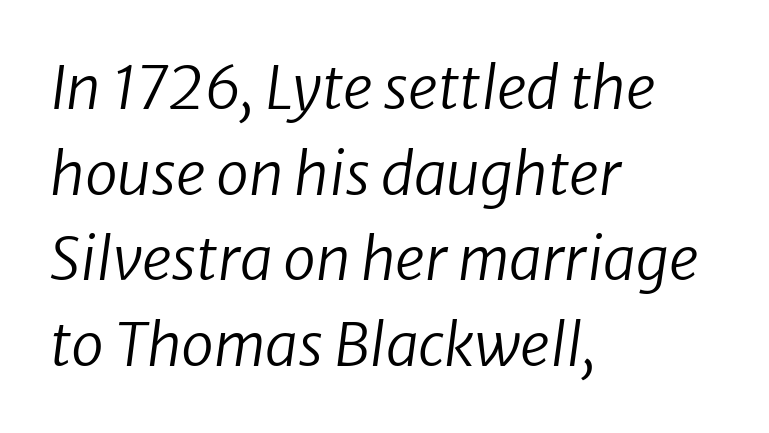
Q: Is the text bold? A: No.
Q: Is the typeface a serif or a sans-serif typeface? A: Sans-serif.
Q: Is the text underlined? A: No.
Q: How is the paragraph aligned? A: Left-aligned.
Q: Is the spacing between letters normal or unusually wide? A: Normal.
Q: Is the spacing between lines tight, normal or loose? A: Normal.
Q: Width (condensed, normal, or wide)? A: Normal.
Q: Stroke contrast? A: Low.
Q: x-height? A: Medium.
Q: Monospaced? A: No.
